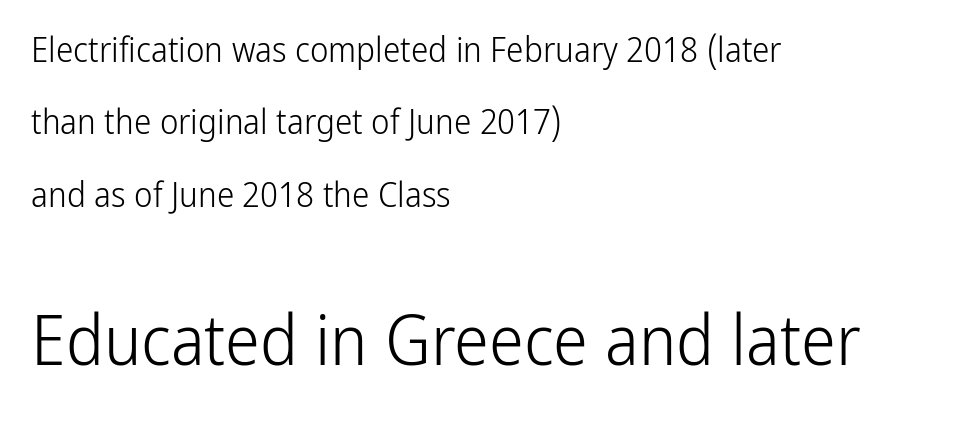
The image shows 70 px light, condensed sans-serif type, upright; set left-aligned, loose line spacing (2.07x), normal letter spacing, not underlined; the second (bottom) block is 2.0x larger; low stroke contrast and a medium x-height.
